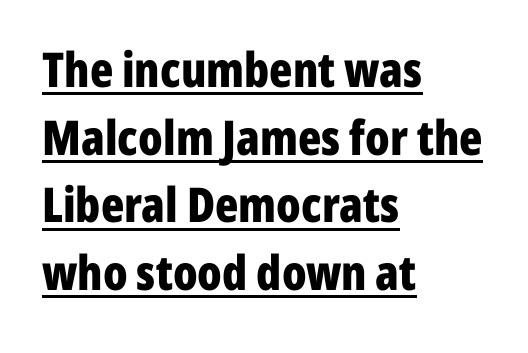
The image shows 48 px bold, condensed sans-serif type, upright; set left-aligned, normal line spacing (1.41x), normal letter spacing, underlined; low stroke contrast and a medium x-height.
